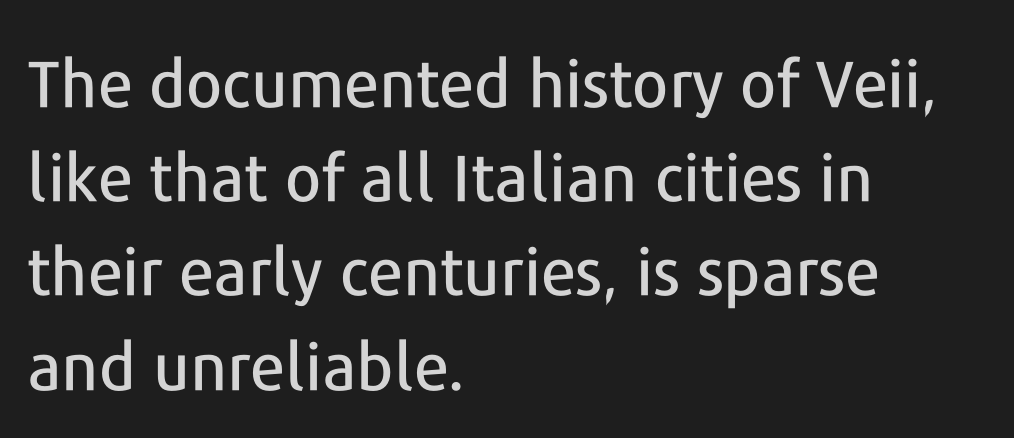
No word sits above an underline. The typeface chosen for these lines omits serifs. Italic? Not at all — the glyphs are vertical. These lines are rendered in a variable-pitch font. The lines are quadded left.
